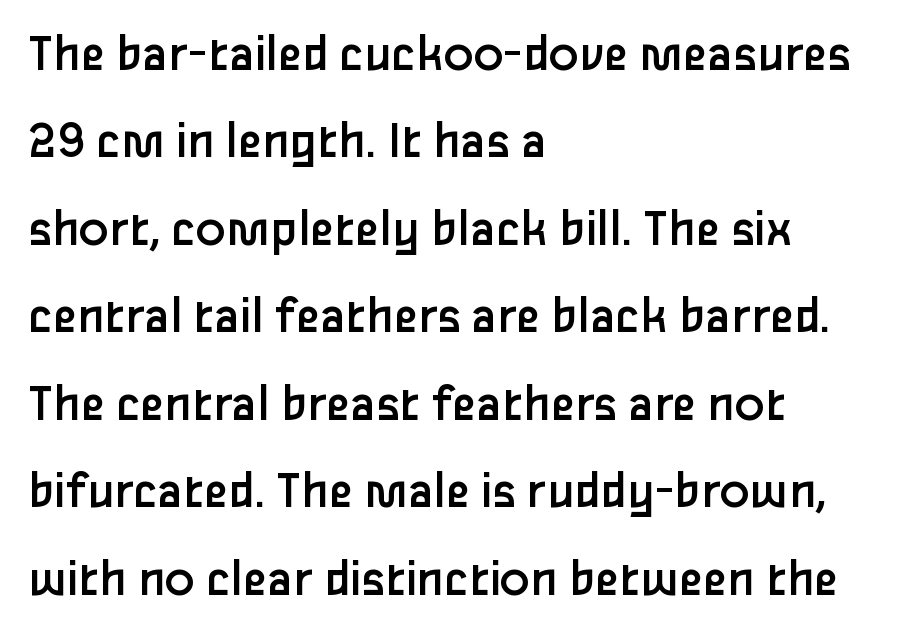
{"serif": "no", "italic": "no", "bold": "no", "weight": "regular", "width": "normal", "stroke_contrast": "low", "x_height": "medium", "monospaced": "no", "underline": "no", "align": "left", "line_spacing": "normal", "line_spacing_ratio": 1.59, "letter_spacing": "normal", "letter_spacing_em": 0.0, "glyph_px": 55}
